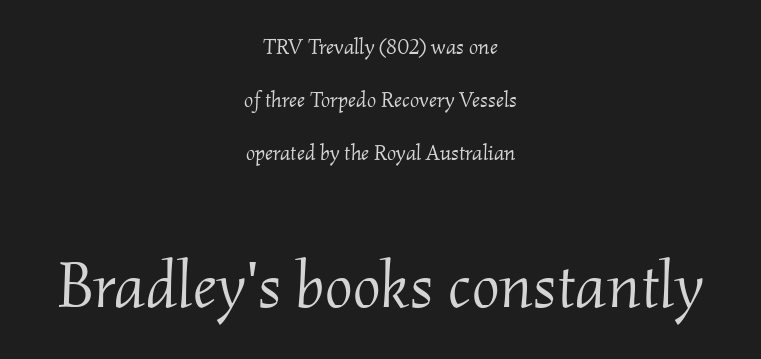
The image shows 66 px light serif type, italic (leaning right); set centered, loose line spacing (2.4x), normal letter spacing, not underlined; the second (bottom) block is 3.0x larger; medium stroke contrast and a small x-height.
